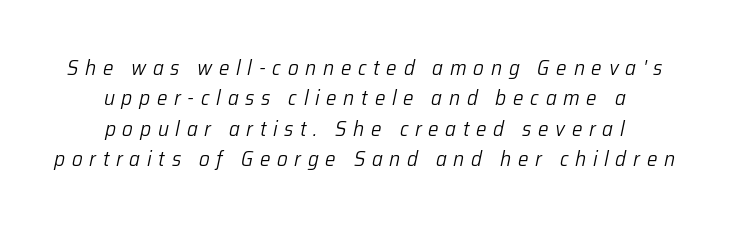
The image shows 21 px text type, italic (leaning right); set centered, normal line spacing (1.45x), unusually wide letter spacing (+0.32 em), not underlined.
